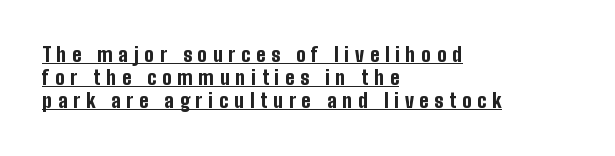
Q: Is the text bold? A: Yes.
Q: Is the text italic (slanted)? A: No, it is upright.
Q: Is the text underlined? A: Yes.
Q: How is the paragraph aligned? A: Left-aligned.
Q: Is the spacing between letters normal or unusually wide? A: Unusually wide.
